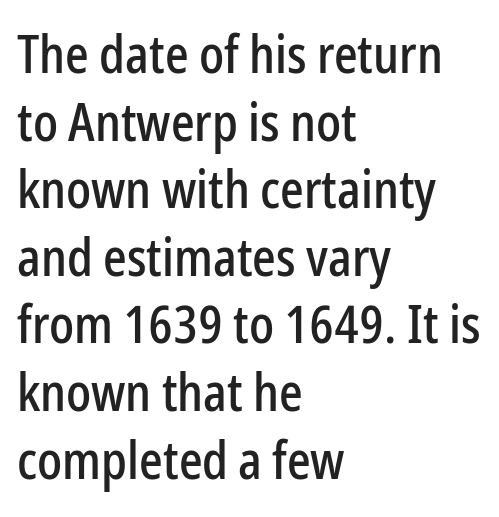
Q: Is the text italic (slanted)? A: No, it is upright.
Q: Is the typeface a serif or a sans-serif typeface? A: Sans-serif.
Q: Is the text underlined? A: No.
Q: How is the paragraph aligned? A: Left-aligned.
Q: Is the spacing between letters normal or unusually wide? A: Normal.
Q: Is the spacing between lines tight, normal or loose? A: Normal.
Q: Width (condensed, normal, or wide)? A: Condensed.
Q: Stroke contrast? A: Low.
Q: x-height? A: Medium.
Q: Monospaced? A: No.
